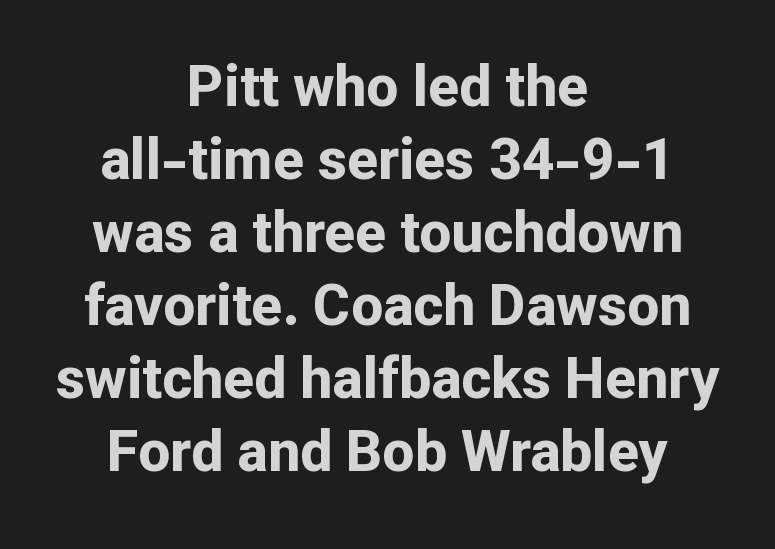
These lines stack symmetrically, like a column narrowing and widening about its center. Letter spacing: default. The glyphs are unaccompanied by any horizontal stroke below them. Unlike italic type, these characters show no tilt at all. The characters display no serif detailing; their extremities are plain.
